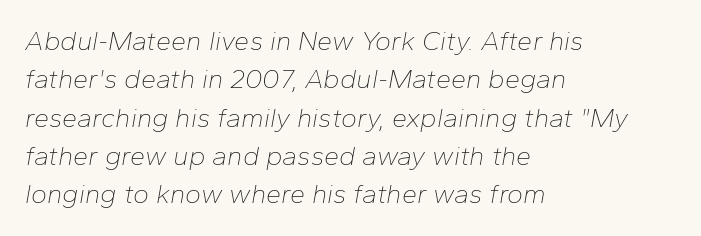
The image shows 27 px text type, italic (leaning right); set left-aligned, normal line spacing (1.42x), normal letter spacing, not underlined.
